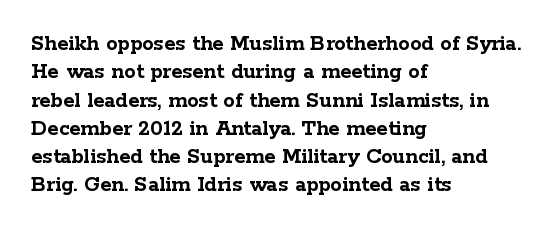
The image shows 23 px bold type, upright; set left-aligned, line spacing 1.23x, normal letter spacing, not underlined.
